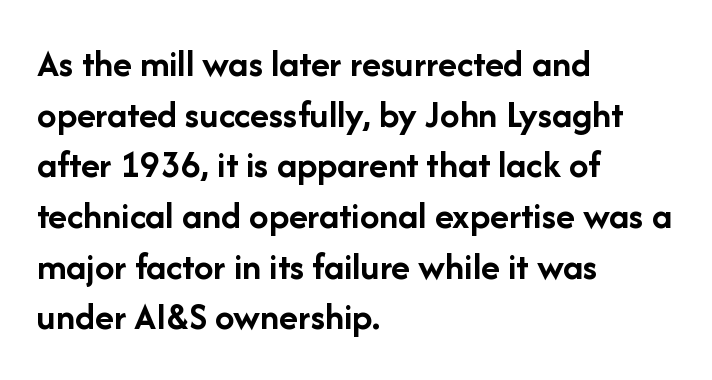
{"serif": "no", "italic": "no", "bold": "yes", "weight": "semibold", "width": "normal", "stroke_contrast": "low", "x_height": "medium", "monospaced": "no", "underline": "no", "align": "left", "line_spacing": "normal", "line_spacing_ratio": 1.3, "letter_spacing": "normal", "letter_spacing_em": 0.0, "glyph_px": 39}
